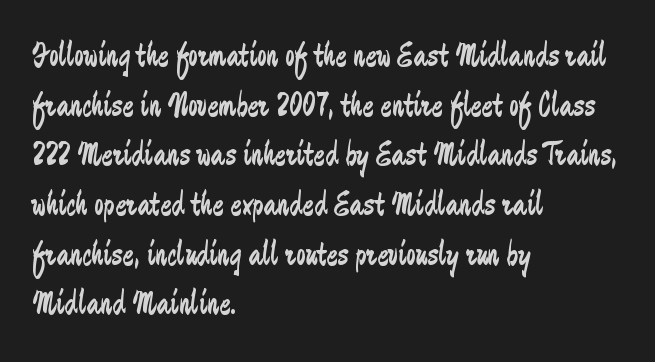
Q: Is the text bold? A: No.
Q: Is the text italic (slanted)? A: Yes.
Q: Is the typeface a serif or a sans-serif typeface? A: Sans-serif.
Q: Is the text underlined? A: No.
Q: How is the paragraph aligned? A: Left-aligned.
Q: Is the spacing between letters normal or unusually wide? A: Normal.
Q: Is the spacing between lines tight, normal or loose? A: Normal.
Q: Width (condensed, normal, or wide)? A: Condensed.
Q: Stroke contrast? A: Low.
Q: x-height? A: Small.
Q: Monospaced? A: No.
